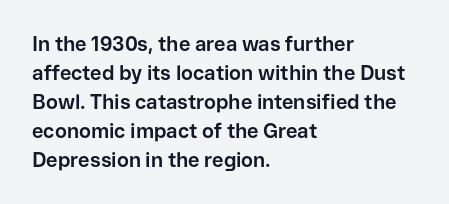
{"italic": "no", "bold": "yes", "underline": "no", "align": "left", "line_spacing": "normal", "line_spacing_ratio": 1.45, "letter_spacing": "normal", "letter_spacing_em": 0.0, "glyph_px": 20}
